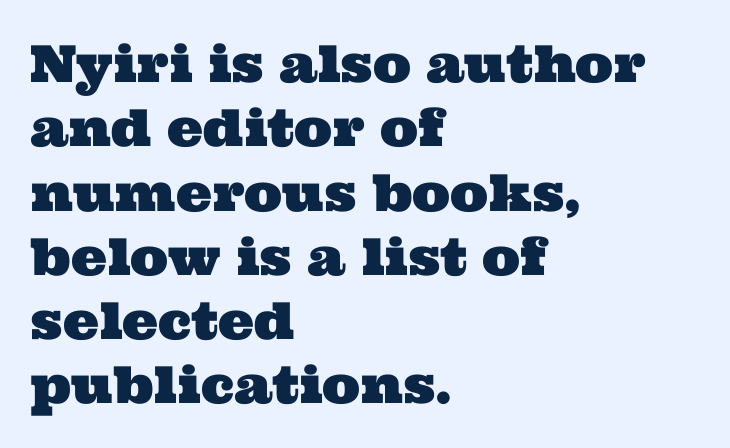
{"serif": "yes", "width": "wide", "stroke_contrast": "medium", "x_height": "medium", "monospaced": "no", "underline": "no", "align": "left", "line_spacing": "normal", "line_spacing_ratio": 1.26, "letter_spacing": "normal", "letter_spacing_em": 0.0, "glyph_px": 51}
